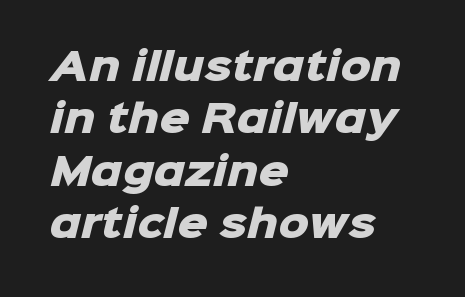
Q: Is the text bold? A: Yes.
Q: Is the typeface a serif or a sans-serif typeface? A: Sans-serif.
Q: Is the text underlined? A: No.
Q: How is the paragraph aligned? A: Left-aligned.
Q: Is the spacing between letters normal or unusually wide? A: Normal.
Q: Is the spacing between lines tight, normal or loose? A: Normal.
Q: Width (condensed, normal, or wide)? A: Normal.
Q: Stroke contrast? A: Low.
Q: x-height? A: Medium.
Q: Monospaced? A: No.
